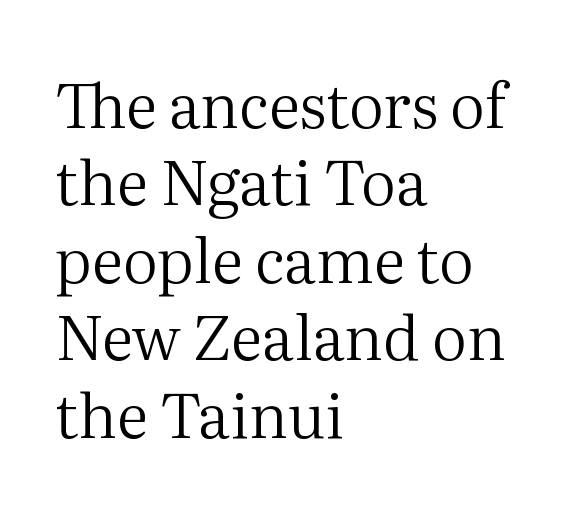
The image shows 62 px regular-weight serif type, upright; set left-aligned, normal line spacing (1.25x), normal letter spacing, not underlined; medium stroke contrast and a medium x-height.
